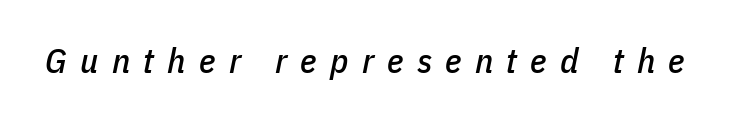
{"italic": "yes", "lean": "right", "slant_degrees": 11, "width": "condensed", "stroke_contrast": "low", "x_height": "medium", "monospaced": "no", "underline": "no", "letter_spacing": "wide", "letter_spacing_em": 0.38, "glyph_px": 35}
